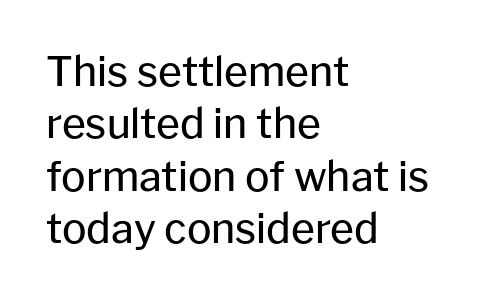
The image shows 41 px regular-weight sans-serif type, upright; set left-aligned, normal line spacing (1.28x), normal letter spacing, not underlined; low stroke contrast and a medium x-height.
